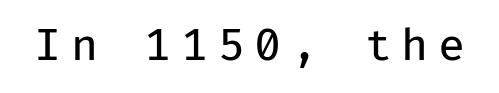
The image shows 44 px regular-weight sans-serif type, upright, monospaced; set unusually wide letter spacing (+0.22 em), not underlined; low stroke contrast and a medium x-height.
